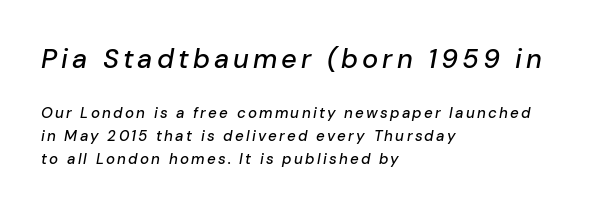
Q: Is the text italic (slanted)? A: Yes, it leans right by about 10 degrees.
Q: Is the text underlined? A: No.
Q: How is the paragraph aligned? A: Left-aligned.
Q: Is the spacing between lines tight, normal or loose? A: Normal.
Q: Which block of text is set in a larger size, the first (top) or the second (bottom)? A: The first (top) one.
